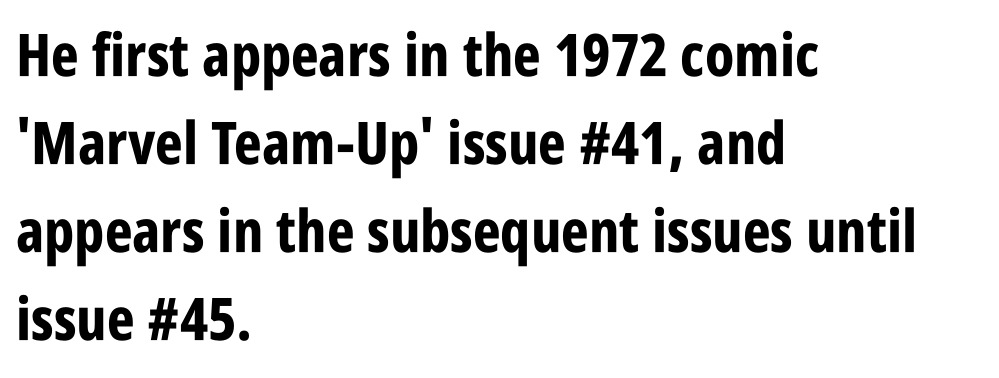
Summary of vertical rhythm: regular, with standard interline spacing. Note the varied advance widths — an 'i' is clearly narrower than an 'm'. The text was rendered using a sans face with plain stroke endings. Compared with a centered layout, this one pins lines to the left instead. Only glyphs here, with clear space below each row.
